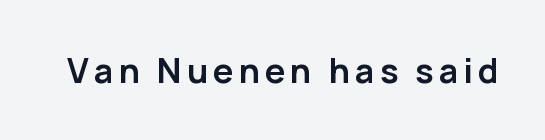
Q: Is the text bold? A: Yes.
Q: Is the text italic (slanted)? A: No, it is upright.
Q: Is the typeface a serif or a sans-serif typeface? A: Sans-serif.
Q: Is the text underlined? A: No.
Q: Width (condensed, normal, or wide)? A: Normal.
Q: Stroke contrast? A: Low.
Q: x-height? A: Medium.
Q: Monospaced? A: No.
